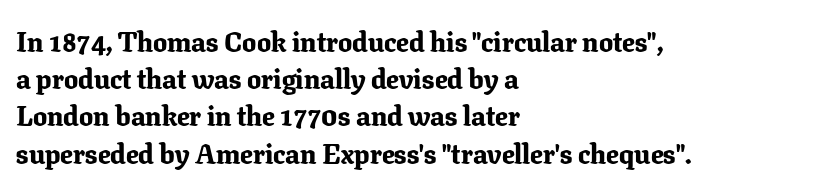
Q: Is the text bold? A: Yes.
Q: Is the text italic (slanted)? A: No, it is upright.
Q: Is the typeface a serif or a sans-serif typeface? A: Serif.
Q: Is the text underlined? A: No.
Q: How is the paragraph aligned? A: Left-aligned.
Q: Is the spacing between letters normal or unusually wide? A: Normal.
Q: Is the spacing between lines tight, normal or loose? A: Normal.
Q: Width (condensed, normal, or wide)? A: Normal.
Q: Stroke contrast? A: Low.
Q: x-height? A: Medium.
Q: Monospaced? A: No.
